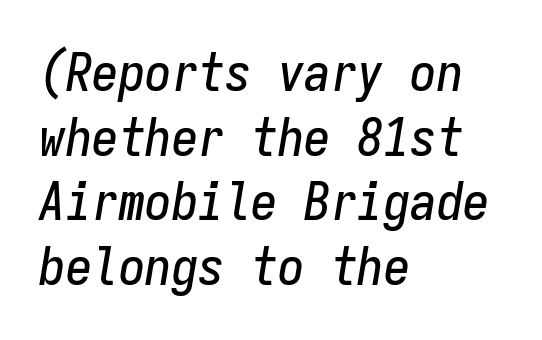
{"italic": "yes", "lean": "right", "slant_degrees": 9, "width": "condensed", "stroke_contrast": "low", "x_height": "medium", "monospaced": "yes", "underline": "no", "align": "left", "line_spacing_ratio": 1.22, "letter_spacing": "normal", "letter_spacing_em": 0.0, "glyph_px": 53}
